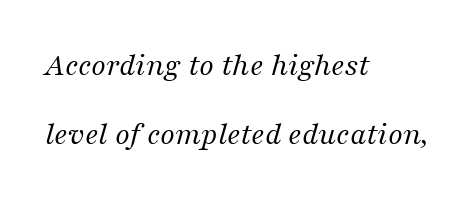
Q: Is the text bold? A: No.
Q: Is the text italic (slanted)? A: Yes, it leans right by about 16 degrees.
Q: Is the typeface a serif or a sans-serif typeface? A: Serif.
Q: Is the text underlined? A: No.
Q: How is the paragraph aligned? A: Left-aligned.
Q: Is the spacing between letters normal or unusually wide? A: Normal.
Q: Is the spacing between lines tight, normal or loose? A: Loose.
Q: Width (condensed, normal, or wide)? A: Normal.
Q: Stroke contrast? A: Medium.
Q: x-height? A: Medium.
Q: Monospaced? A: No.
